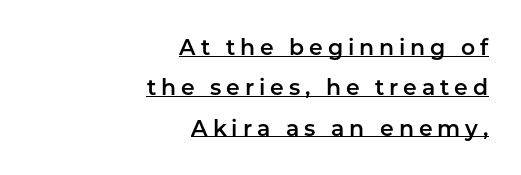
The lettering holds an erect, upright posture throughout. Decoration check: the copy is underlined. The rendering anchors every line to the right-hand side. Is the letter spacing exaggerated? Yes — the characters are pushed far apart.
